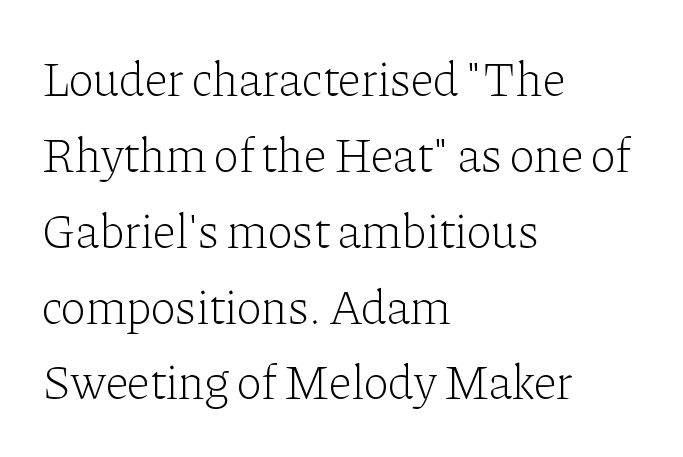
Q: Is the text bold? A: No.
Q: Is the text italic (slanted)? A: No, it is upright.
Q: Is the typeface a serif or a sans-serif typeface? A: Serif.
Q: Is the text underlined? A: No.
Q: How is the paragraph aligned? A: Left-aligned.
Q: Is the spacing between letters normal or unusually wide? A: Normal.
Q: Is the spacing between lines tight, normal or loose? A: Normal.
Q: Width (condensed, normal, or wide)? A: Normal.
Q: Stroke contrast? A: Low.
Q: x-height? A: Medium.
Q: Monospaced? A: No.
